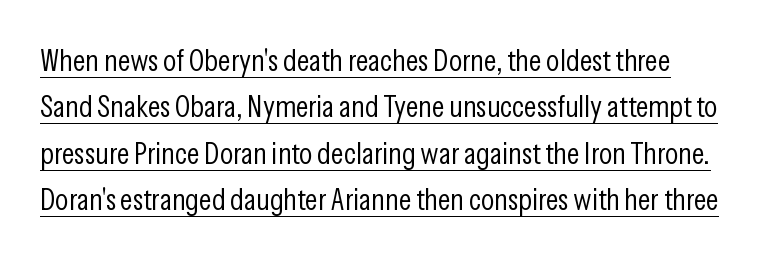
The image shows 31 px light, condensed sans-serif type, upright; set normal line spacing (1.5x), normal letter spacing, underlined; low stroke contrast and a medium x-height.
